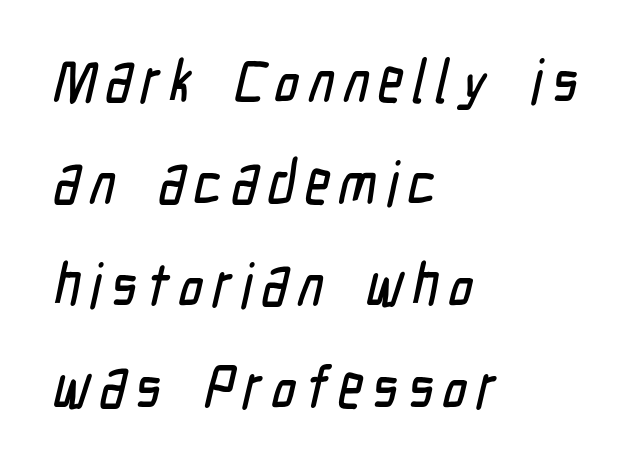
Q: Is the typeface a serif or a sans-serif typeface? A: Sans-serif.
Q: Is the text underlined? A: No.
Q: How is the paragraph aligned? A: Left-aligned.
Q: Is the spacing between lines tight, normal or loose? A: Normal.
Q: Width (condensed, normal, or wide)? A: Condensed.
Q: Stroke contrast? A: Low.
Q: x-height? A: Medium.
Q: Monospaced? A: No.
